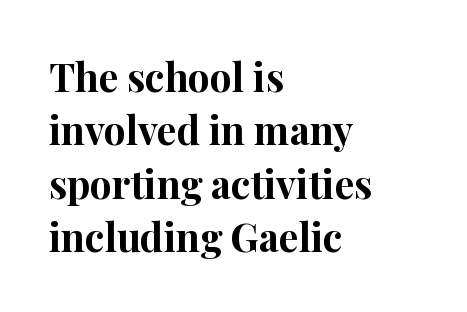
The image shows 39 px bold serif type, upright; set left-aligned, normal line spacing (1.37x), normal letter spacing, not underlined; high stroke contrast and a medium x-height.
